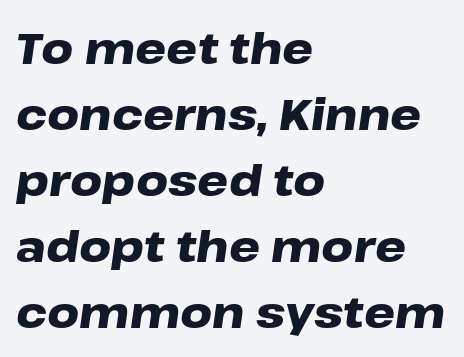
Letter spacing: default. Where is the straight margin? On the left. The passage shown is typed in a proportional face where columns would drift. A full-strength bold gives these letters their thick strokes. Leading matches the norm, producing a regular column. The font's italic variant was chosen for this text.
